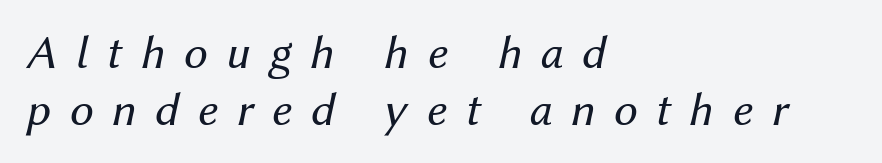
The face used here has a pronounced slope to its letters. Has an underline been added? It has not. Stems and bowls with no extra thickness — not bold. You could not count columns in this text — the font is proportionally spaced. Reading down the block, your eye returns to a fixed left position each line. Is the letter spacing exaggerated? Yes — the characters are pushed far apart.
